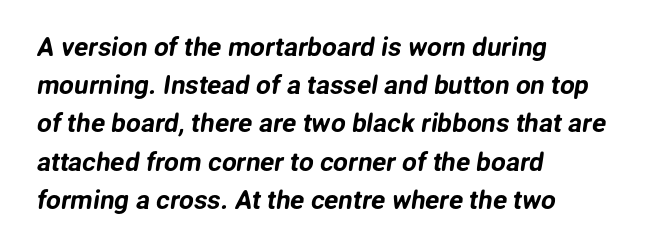
{"underline": "no", "align": "left", "line_spacing": "normal", "line_spacing_ratio": 1.47, "letter_spacing": "normal", "letter_spacing_em": 0.0, "glyph_px": 26}
